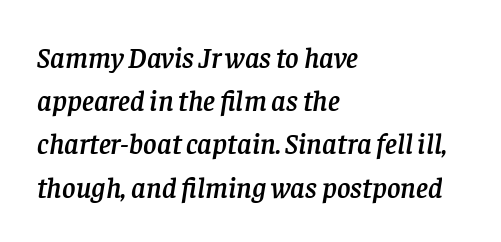
Q: Is the text italic (slanted)? A: Yes, it leans right by about 8 degrees.
Q: Is the typeface a serif or a sans-serif typeface? A: Serif.
Q: Is the text underlined? A: No.
Q: How is the paragraph aligned? A: Left-aligned.
Q: Is the spacing between letters normal or unusually wide? A: Normal.
Q: Is the spacing between lines tight, normal or loose? A: Normal.
Q: Width (condensed, normal, or wide)? A: Normal.
Q: Stroke contrast? A: Low.
Q: x-height? A: Large.
Q: Monospaced? A: No.
